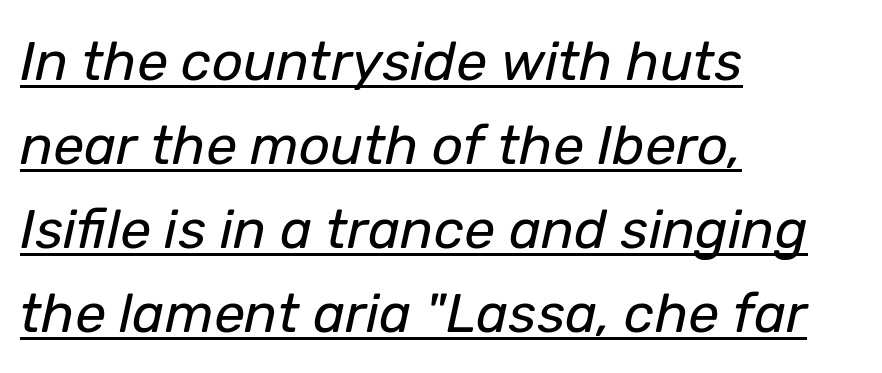
{"italic": "yes", "lean": "right", "slant_degrees": 12, "bold": "no", "weight": "regular", "width": "normal", "stroke_contrast": "low", "x_height": "medium", "monospaced": "no", "underline": "yes", "align": "left", "line_spacing": "normal", "line_spacing_ratio": 1.53, "letter_spacing": "normal", "letter_spacing_em": 0.0, "glyph_px": 55}
